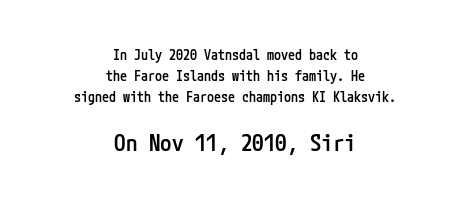
The image shows 23 px text type, upright; set centered, normal line spacing (1.51x), normal letter spacing, not underlined; the second (bottom) block is 1.64x larger.
